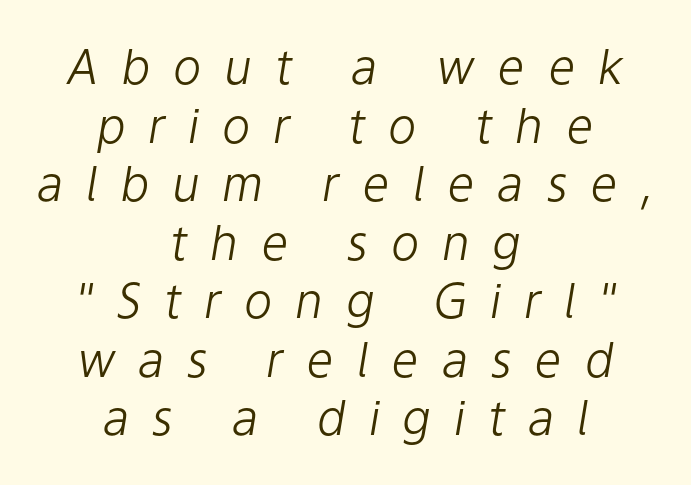
No letter is thick-stroked: the sample isn't bold. These lines are centered, leaving both edges ragged. Proportional: the letters do not fall into vertical columns. The passage shown is not underscored anywhere.
